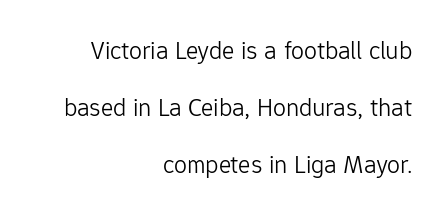
This rendering leaves character spacing at its baseline value. No extra ink here — the face is not bold. Reading down the column, the eye jumps a long way to each next line. Horizontal alignment here is rightward, an uncommon choice for prose.
